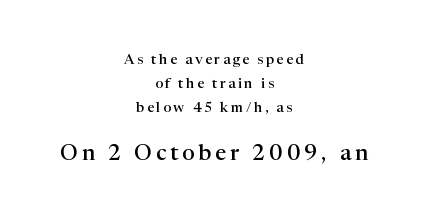
The image shows 22 px text type, upright; set centered, line spacing 1.72x, not underlined; the second (bottom) block is 1.57x larger.
